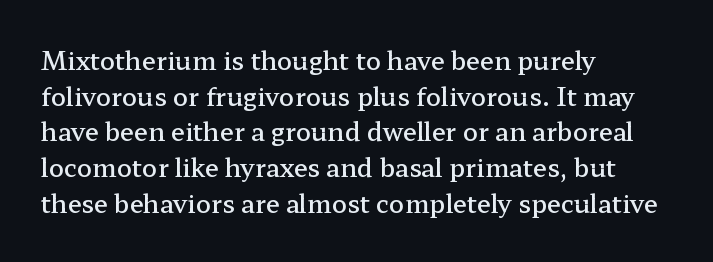
Q: Is the text bold? A: Semi-bold.
Q: Is the text italic (slanted)? A: No, it is upright.
Q: Is the text underlined? A: No.
Q: How is the paragraph aligned? A: Left-aligned.
Q: Is the spacing between letters normal or unusually wide? A: Normal.
Q: Is the spacing between lines tight, normal or loose? A: Normal.
